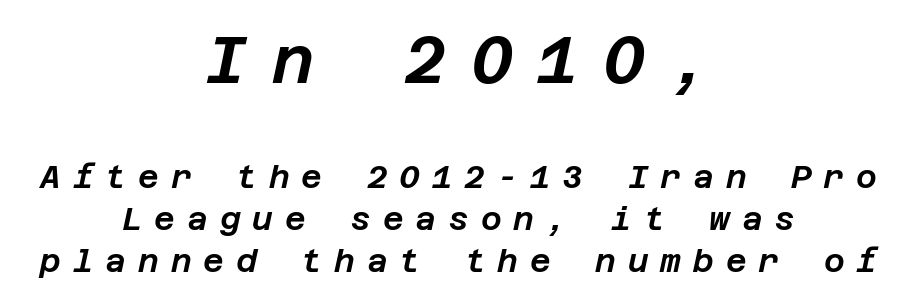
Large over small — that's the arrangement of the two blocks here. The baseline area is clear. The lines in this sample share a center point and differ in where they start and stop. Tracking here is generous; glyphs stand well apart from one another. Each new line begins a customary step beneath the previous one. Rendered with sloped, italic letterforms.
